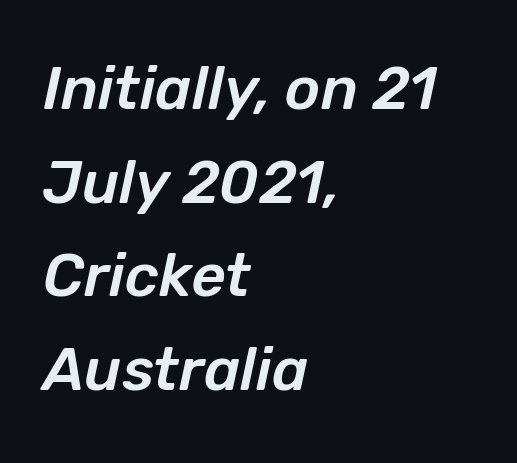
Which margin do the lines hug? The left one — the right edge is uneven. Compared with typical paragraphs, the rows here are spaced about the same. The passage shown is not underscored anywhere. Each letter keeps its own natural width here, so spacing adapts to shape.
